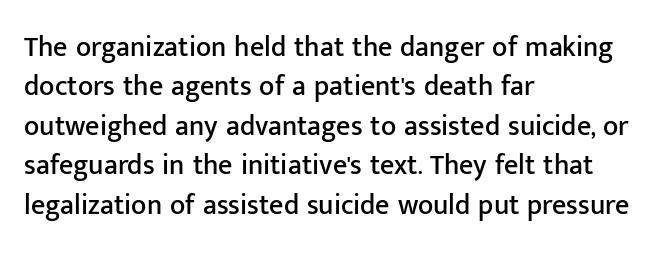
The line texture is even and compact thanks to regular tracking. Note the varied advance widths — an 'i' is clearly narrower than an 'm'. The foot of each line stays bare and open. Serifs: no, the terminals of the letterforms are clean. Compared with typical paragraphs, the rows here are spaced about the same.
